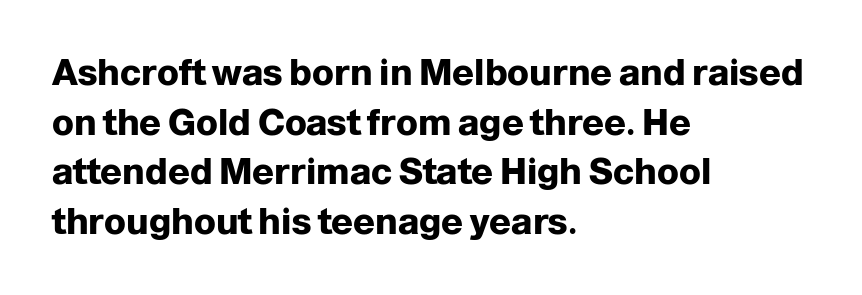
Serifs: no, the terminals of the letterforms are clean. The lines are quadded left. Stroke thickness is high; the sample reads as a true bold. One glance says typical: line gaps are just what's usual. Think of a printed novel: that variable character pitch is what you see here.
